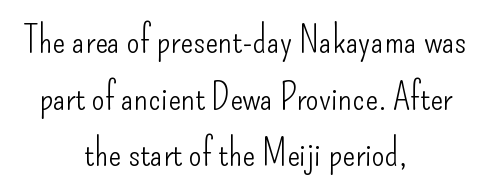
Q: Is the text bold? A: No.
Q: Is the text italic (slanted)? A: No, it is upright.
Q: Is the typeface a serif or a sans-serif typeface? A: Sans-serif.
Q: Is the text underlined? A: No.
Q: How is the paragraph aligned? A: Centered.
Q: Is the spacing between letters normal or unusually wide? A: Normal.
Q: Is the spacing between lines tight, normal or loose? A: Normal.
Q: Width (condensed, normal, or wide)? A: Condensed.
Q: Stroke contrast? A: Low.
Q: x-height? A: Small.
Q: Monospaced? A: No.
